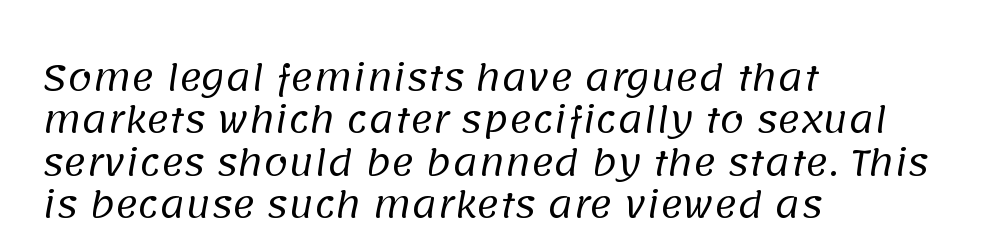
{"serif": "no", "bold": "no", "weight": "regular", "width": "normal", "stroke_contrast": "low", "x_height": "large", "monospaced": "no", "underline": "no", "align": "left", "line_spacing_ratio": 1.21, "letter_spacing": "normal", "letter_spacing_em": 0.0, "glyph_px": 35}
